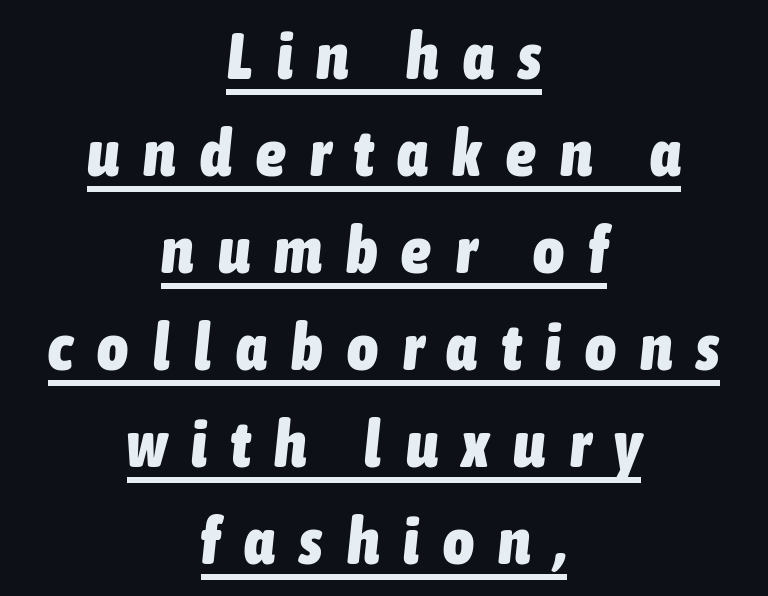
{"italic": "yes", "lean": "right", "slant_degrees": 6, "bold": "yes", "weight": "heavy", "width": "condensed", "stroke_contrast": "low", "x_height": "medium", "monospaced": "no", "underline": "yes", "align": "center", "line_spacing": "normal", "line_spacing_ratio": 1.47, "letter_spacing": "wide", "letter_spacing_em": 0.37, "glyph_px": 66}
